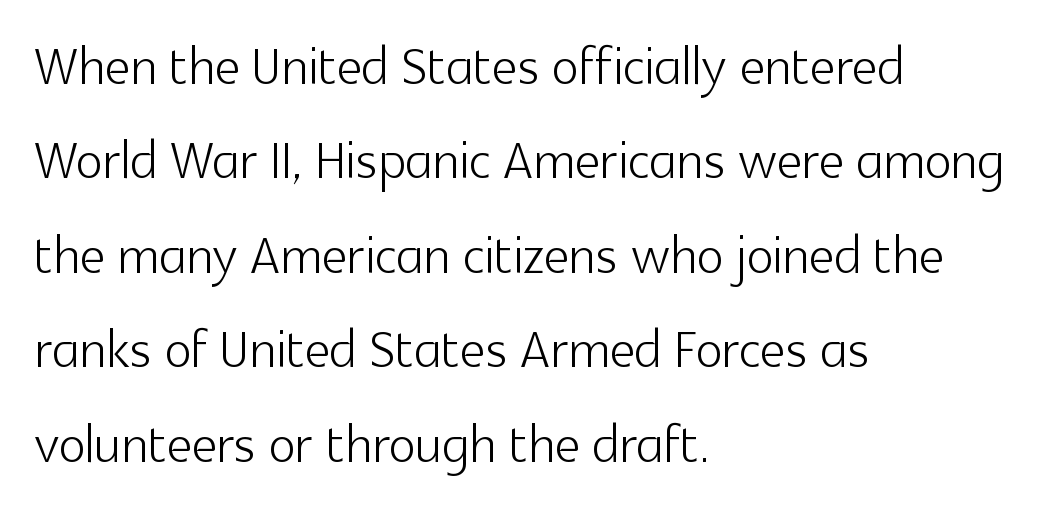
The image shows 71 px light sans-serif type, upright; set left-aligned, normal line spacing (1.33x), normal letter spacing, not underlined; a medium x-height.
